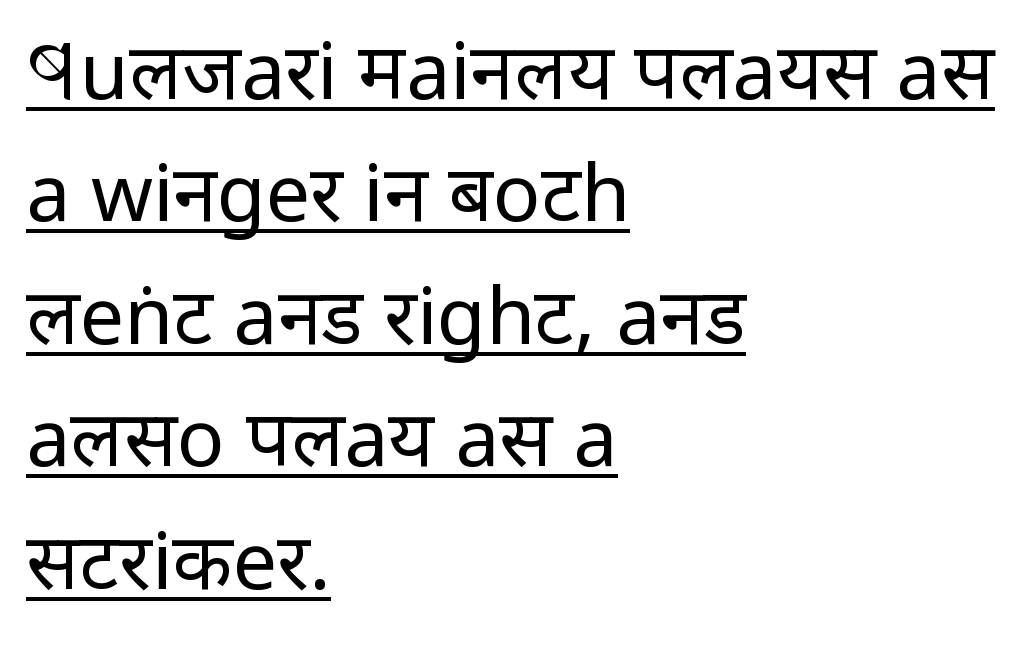
The image shows 79 px regular-weight, condensed sans-serif type, upright; set left-aligned, normal line spacing (1.55x), normal letter spacing, underlined; low stroke contrast and a large x-height.
